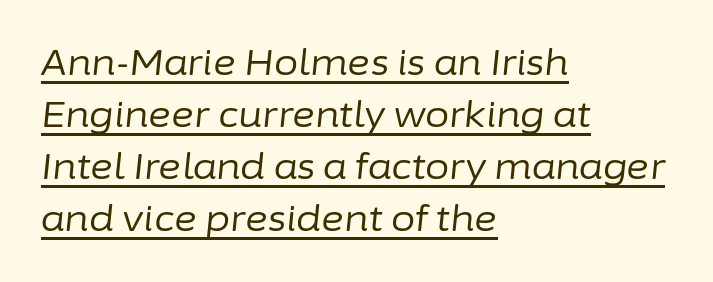
The image shows 35 px regular-weight type, italic (leaning right); set left-aligned, normal line spacing (1.49x), normal letter spacing, underlined; low stroke contrast and a medium x-height.
